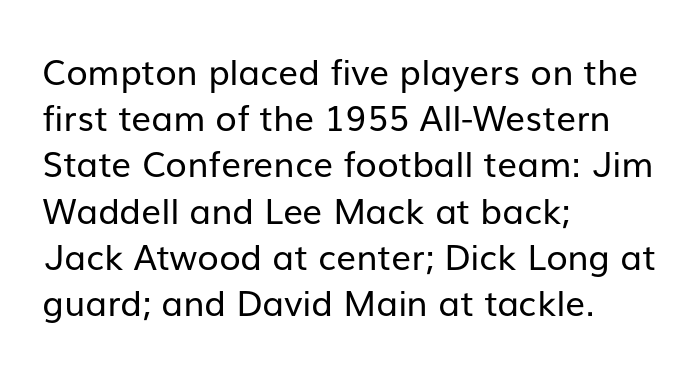
{"serif": "no", "italic": "no", "bold": "no", "weight": "regular", "width": "normal", "stroke_contrast": "low", "x_height": "medium", "monospaced": "no", "underline": "no", "align": "left", "line_spacing": "normal", "line_spacing_ratio": 1.32, "letter_spacing": "normal", "letter_spacing_em": 0.0, "glyph_px": 35}
